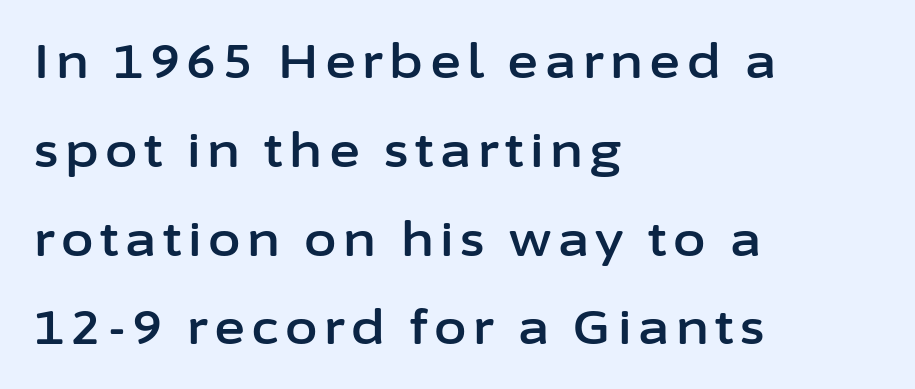
The image shows 47 px sans-serif type, upright; set left-aligned, line spacing 1.89x, not underlined; low stroke contrast and a medium x-height.
